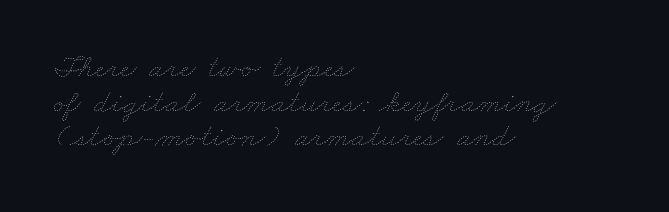
The image shows 33 px thin, wide type; set left-aligned, tight line spacing (1.05x), normal letter spacing, not underlined; low stroke contrast and a small x-height.
